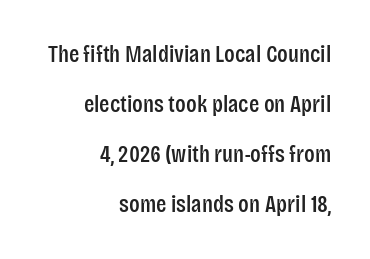
Q: Is the text italic (slanted)? A: No, it is upright.
Q: Is the text underlined? A: No.
Q: How is the paragraph aligned? A: Right-aligned.
Q: Is the spacing between letters normal or unusually wide? A: Normal.
Q: Is the spacing between lines tight, normal or loose? A: Loose.
